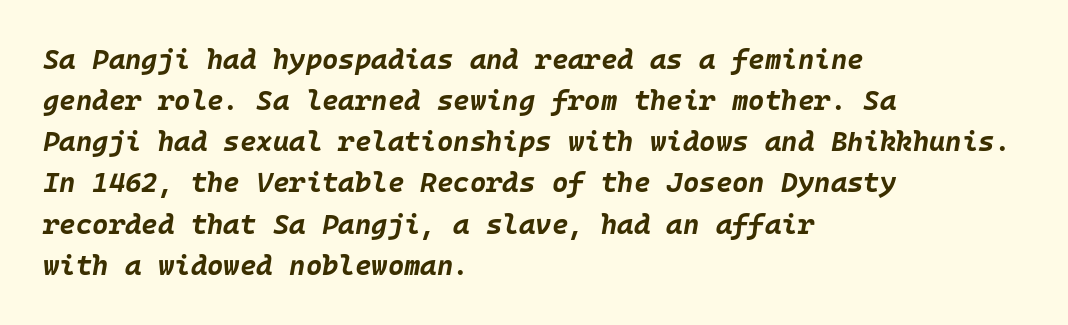
Q: Is the text bold? A: Yes.
Q: Is the text italic (slanted)? A: Yes, it leans right by about 10 degrees.
Q: Is the text underlined? A: No.
Q: How is the paragraph aligned? A: Left-aligned.
Q: Is the spacing between letters normal or unusually wide? A: Normal.
Q: Is the spacing between lines tight, normal or loose? A: Normal.
Q: Width (condensed, normal, or wide)? A: Normal.
Q: Stroke contrast? A: Low.
Q: x-height? A: Large.
